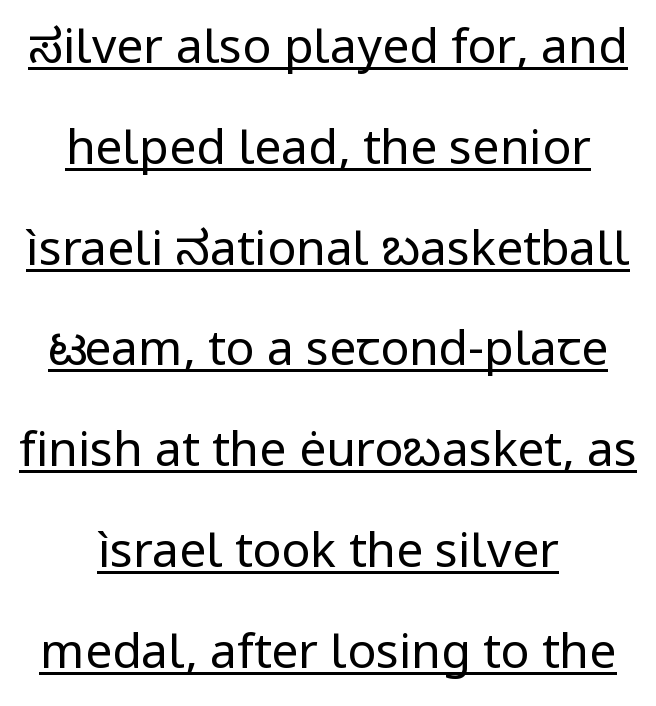
Q: Is the text bold? A: No.
Q: Is the text italic (slanted)? A: No, it is upright.
Q: Is the typeface a serif or a sans-serif typeface? A: Sans-serif.
Q: Is the text underlined? A: Yes.
Q: How is the paragraph aligned? A: Centered.
Q: Is the spacing between letters normal or unusually wide? A: Normal.
Q: Is the spacing between lines tight, normal or loose? A: Loose.
Q: Width (condensed, normal, or wide)? A: Normal.
Q: Stroke contrast? A: Low.
Q: x-height? A: Medium.
Q: Monospaced? A: No.
